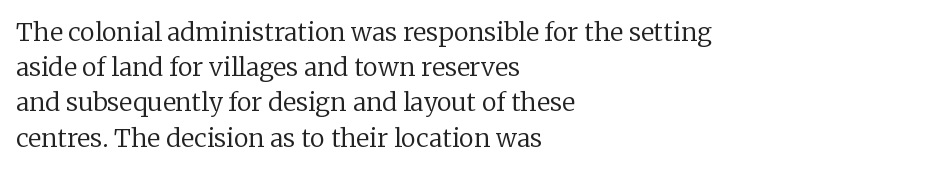
Q: Is the text bold? A: No.
Q: Is the text italic (slanted)? A: No, it is upright.
Q: Is the text underlined? A: No.
Q: How is the paragraph aligned? A: Left-aligned.
Q: Is the spacing between letters normal or unusually wide? A: Normal.
Q: Is the spacing between lines tight, normal or loose? A: Normal.
